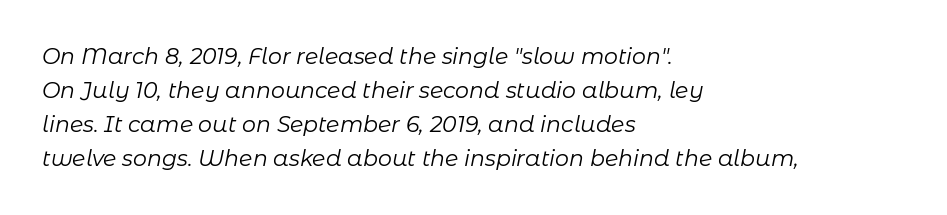
One-word summary of the alignment: left. The line texture is even and compact thanks to regular tracking. Descender tails drop into unmarked territory. The specimen reads as italic at a glance. Normally led — the rows are evenly, conventionally spaced.
